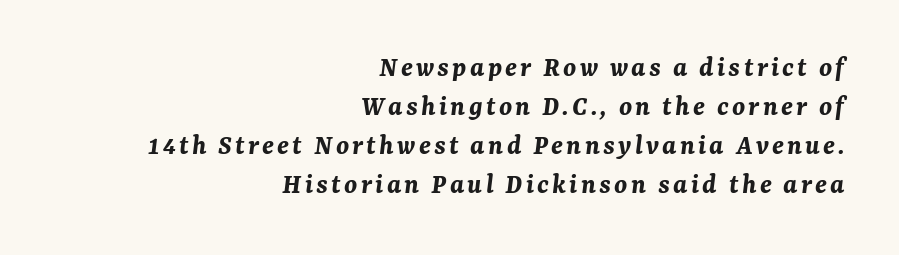
{"italic": "yes", "lean": "right", "slant_degrees": 7, "bold": "yes", "weight": "bold", "width": "normal", "stroke_contrast": "medium", "x_height": "medium", "monospaced": "no", "underline": "no", "align": "right", "line_spacing": "normal", "line_spacing_ratio": 1.34, "glyph_px": 29}
